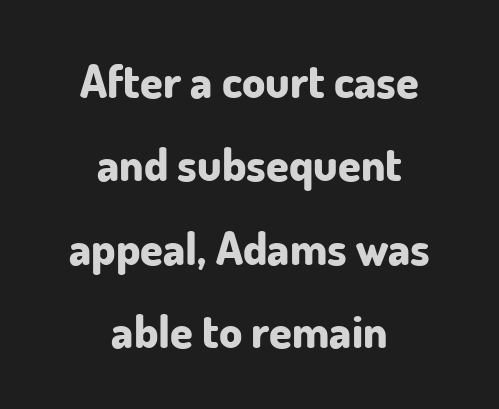
{"serif": "no", "italic": "no", "bold": "yes", "weight": "bold", "width": "normal", "stroke_contrast": "low", "x_height": "small", "monospaced": "no", "underline": "no", "align": "center", "line_spacing_ratio": 1.81, "letter_spacing": "normal", "letter_spacing_em": 0.0, "glyph_px": 46}
